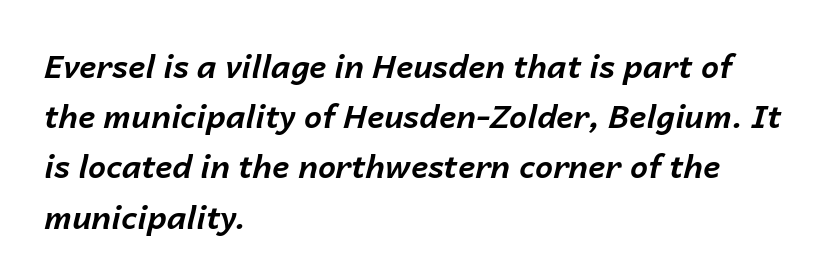
Q: Is the text bold? A: Yes.
Q: Is the text italic (slanted)? A: Yes, it leans right by about 14 degrees.
Q: Is the text underlined? A: No.
Q: How is the paragraph aligned? A: Left-aligned.
Q: Is the spacing between letters normal or unusually wide? A: Normal.
Q: Is the spacing between lines tight, normal or loose? A: Normal.
Q: Width (condensed, normal, or wide)? A: Normal.
Q: Stroke contrast? A: Low.
Q: x-height? A: Medium.
Q: Monospaced? A: No.
